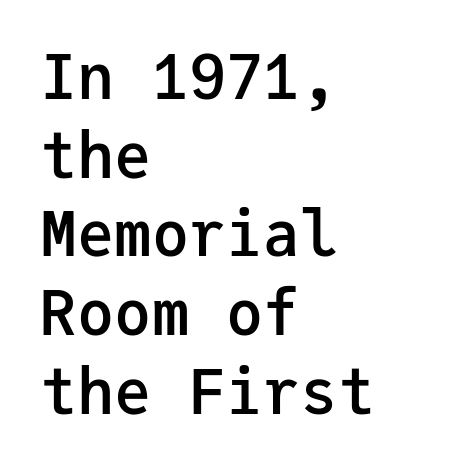
{"serif": "no", "italic": "no", "bold": "semi", "weight": "semibold", "width": "normal", "stroke_contrast": "low", "x_height": "medium", "monospaced": "yes", "underline": "no", "align": "left", "line_spacing": "normal", "line_spacing_ratio": 1.27, "letter_spacing": "normal", "letter_spacing_em": 0.0, "glyph_px": 62}
